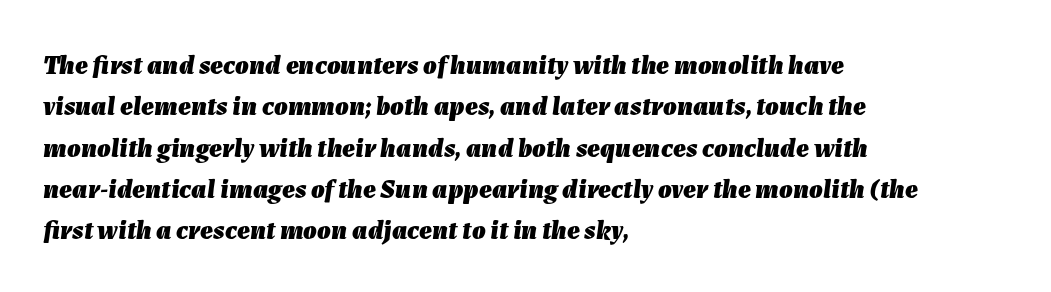
The image shows 27 px bold type, italic (leaning right); set left-aligned, normal line spacing (1.53x), normal letter spacing, not underlined.
